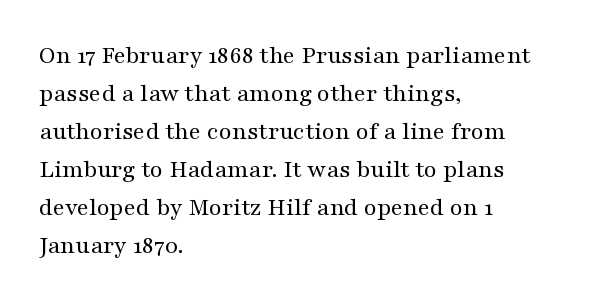
{"italic": "no", "bold": "no", "underline": "no", "align": "left", "line_spacing": "normal", "line_spacing_ratio": 1.46, "letter_spacing": "normal", "letter_spacing_em": 0.0, "glyph_px": 26}
